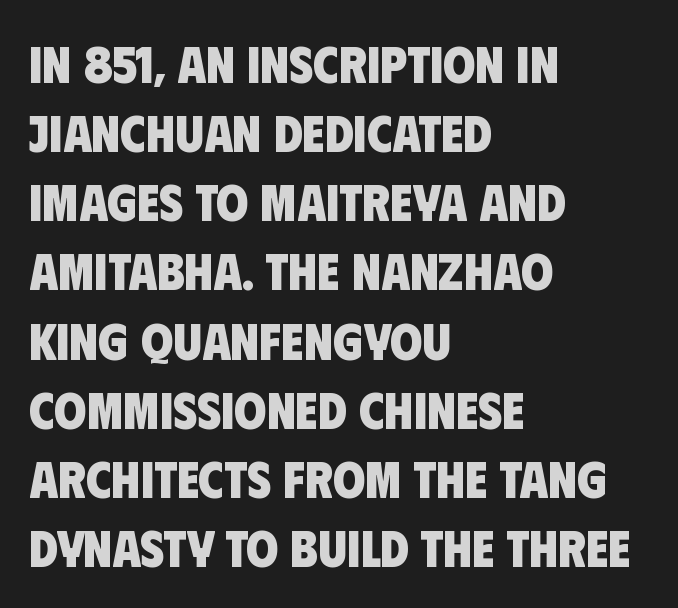
Honestly, the letter spacing is just normal — you wouldn't notice it. Looks like regular typesetting: each glyph gets only the width it needs. Is the block centered? No — it sits flush against the left margin. A clean baseline with only descenders dipping below it. The line-height multiplier appears to be the usual default. Each letter's strokes conclude bluntly, with no projecting serifs.
